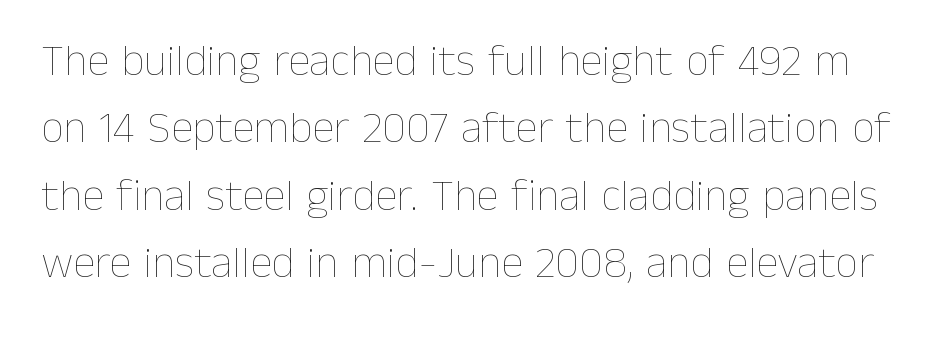
{"italic": "no", "bold": "no", "weight": "thin", "width": "normal", "stroke_contrast": "low", "x_height": "medium", "monospaced": "no", "underline": "no", "line_spacing": "normal", "line_spacing_ratio": 1.5, "letter_spacing": "normal", "letter_spacing_em": 0.0, "glyph_px": 45}
